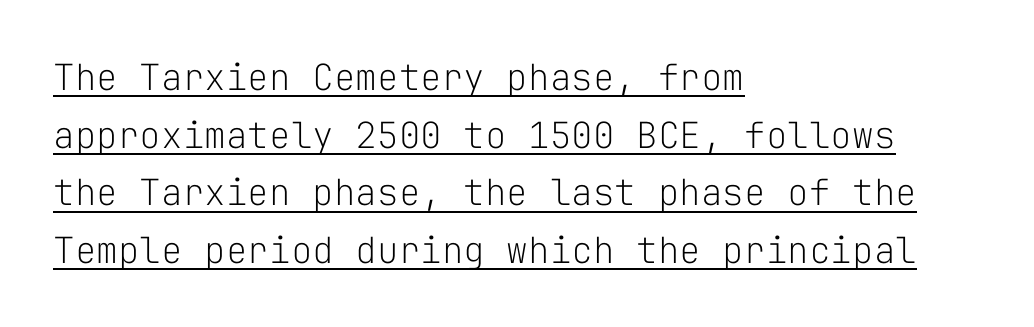
Q: Is the text bold? A: No.
Q: Is the text italic (slanted)? A: No, it is upright.
Q: Is the typeface a serif or a sans-serif typeface? A: Sans-serif.
Q: Is the text underlined? A: Yes.
Q: How is the paragraph aligned? A: Left-aligned.
Q: Is the spacing between letters normal or unusually wide? A: Normal.
Q: Is the spacing between lines tight, normal or loose? A: Normal.
Q: Width (condensed, normal, or wide)? A: Normal.
Q: Stroke contrast? A: Low.
Q: x-height? A: Medium.
Q: Monospaced? A: Yes.
